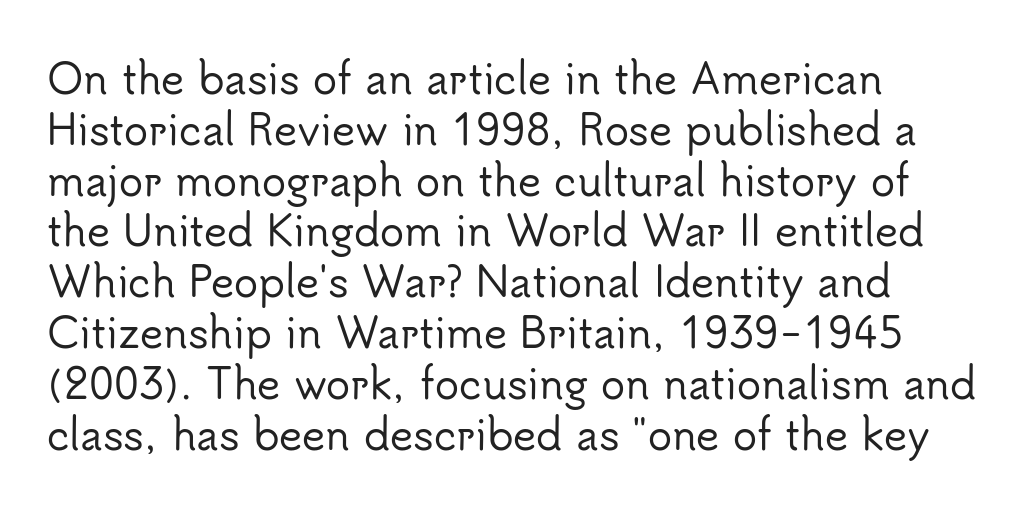
The gap between lines stays unmarked. Nope, no serifs anywhere on these letters. Nobody touched the tracking dial on this one. These lines stack with their left ends in a neat column. When letters stand straight like this, we call the style roman or upright.
